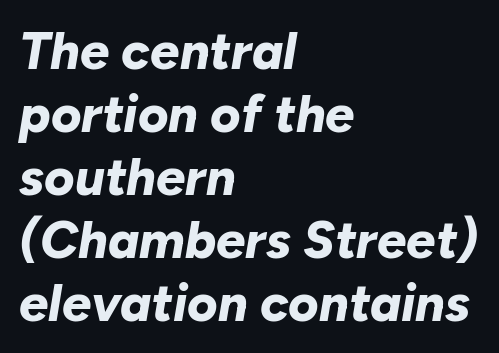
The image shows 52 px bold type, italic (leaning right); set left-aligned, line spacing 1.21x, normal letter spacing, not underlined; low stroke contrast and a medium x-height.
